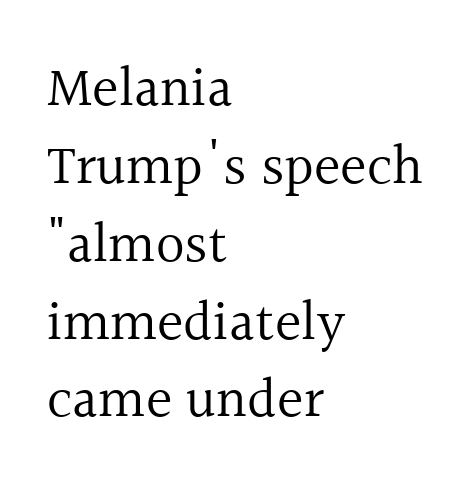
Honestly, there is no underline to notice here at all. Does the lettering tilt? It doesn't — this is upright. Tracking value appears to be zero — textbook default spacing. Each line starts at the same left margin while the right side varies.
